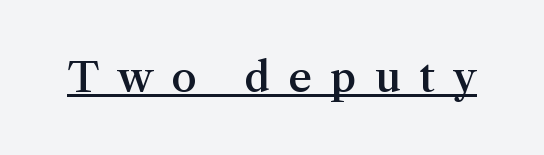
{"serif": "yes", "italic": "no", "bold": "semi", "weight": "semibold", "width": "normal", "stroke_contrast": "medium", "x_height": "medium", "monospaced": "no", "underline": "yes", "letter_spacing": "wide", "letter_spacing_em": 0.45, "glyph_px": 41}
